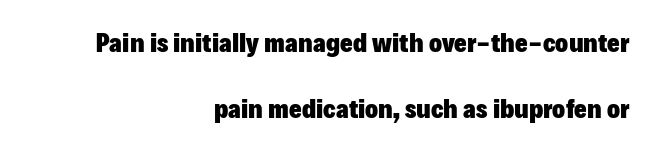
Q: Is the text bold? A: Yes.
Q: Is the text italic (slanted)? A: No, it is upright.
Q: Is the text underlined? A: No.
Q: How is the paragraph aligned? A: Right-aligned.
Q: Is the spacing between letters normal or unusually wide? A: Normal.
Q: Is the spacing between lines tight, normal or loose? A: Loose.
